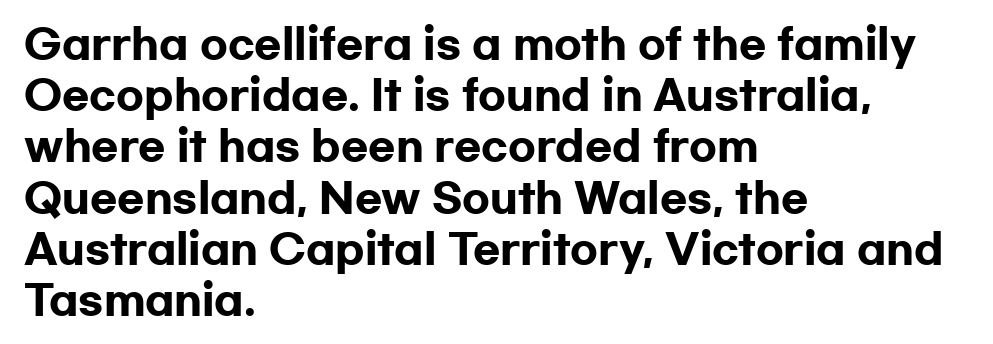
Underline: absent. A typesetter would label this face a sans. Typesetter's note: full bold, strokes at maximum text heaviness. These lines stack with their left ends in a neat column. Evenly set lines give the paragraph a standard silhouette.
